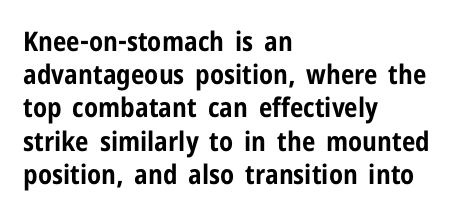
{"italic": "no", "bold": "yes", "underline": "no", "align": "left", "line_spacing_ratio": 1.23, "letter_spacing": "normal", "letter_spacing_em": 0.0, "glyph_px": 27}
